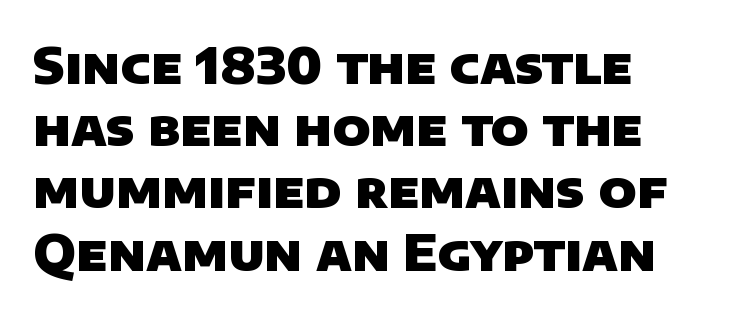
Unmarked baselines from the first word to the last. The rag falls on the right side of this text block. As a designer I'd log this as weight 700, bold. You could not count columns in this text — the font is proportionally spaced.
